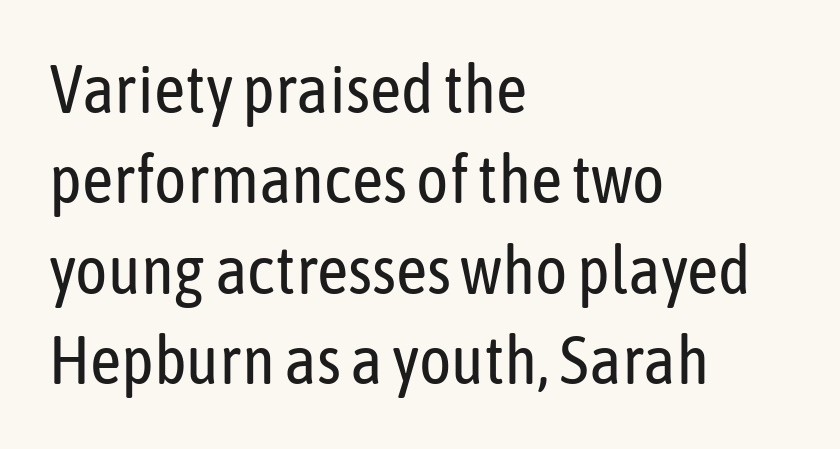
The image shows 68 px regular-weight, condensed sans-serif type, upright; set left-aligned, normal line spacing (1.33x), normal letter spacing, not underlined; low stroke contrast and a medium x-height.
